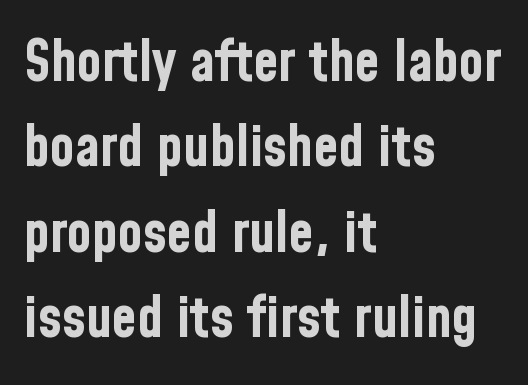
Letters rest on an invisible, unmarked baseline. The letters sit at their default tracking, neither squeezed nor spread. The lettering holds an erect, upright posture throughout. You'd pick this weight for a headline — it's a proper bold. Is the block centered? No — it sits flush against the left margin.
